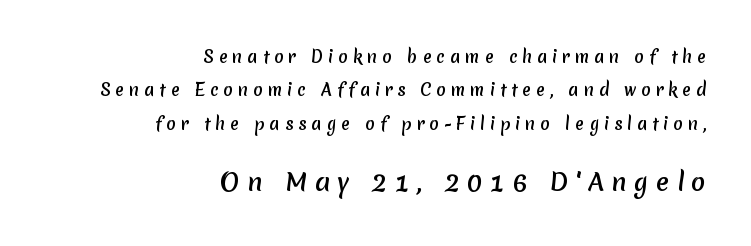
The image shows 24 px text type; set right-aligned, loose line spacing (2.08x), unusually wide letter spacing (+0.31 em), not underlined; the second (bottom) block is 1.5x larger.
